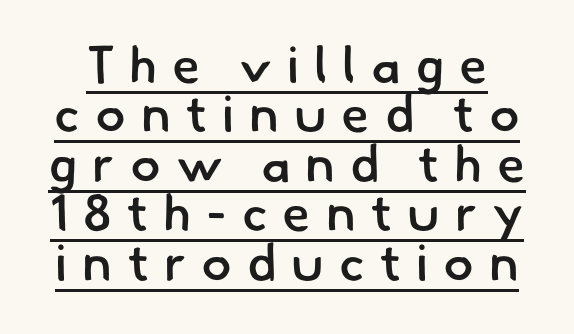
{"serif": "no", "bold": "semi", "weight": "semibold", "width": "normal", "stroke_contrast": "low", "x_height": "small", "monospaced": "no", "underline": "yes", "line_spacing": "tight", "line_spacing_ratio": 0.97, "letter_spacing": "wide", "letter_spacing_em": 0.29, "glyph_px": 51}
